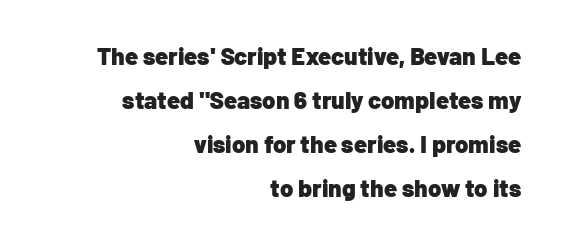
{"italic": "no", "bold": "yes", "underline": "no", "align": "right", "line_spacing_ratio": 1.84, "letter_spacing": "normal", "letter_spacing_em": 0.0, "glyph_px": 24}
